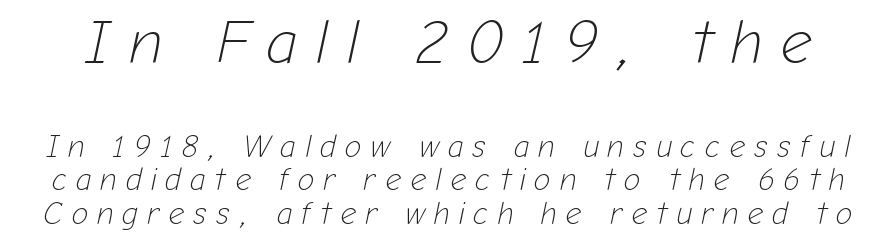
The image shows 62 px light type, italic (leaning right); set tight line spacing (1.08x), unusually wide letter spacing (+0.29 em), not underlined; the first (top) block is 2.0x larger; low stroke contrast and a medium x-height.
